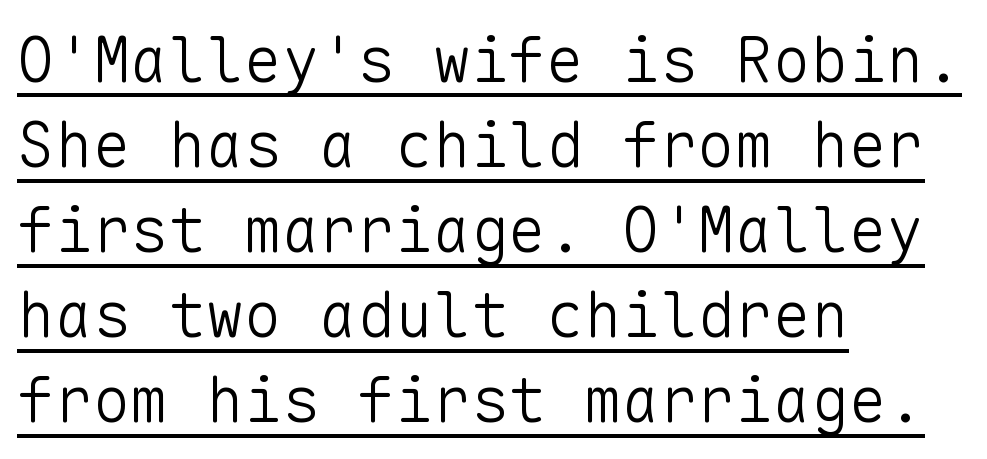
These lines keep a tight, regular rhythm from letter to letter. Typographically, this falls in the sans-serif category. Monospaced: the letters line up in strict vertical columns. Vertical spacing — default. Summary of weight: not heavy and not bold. Compared with a centered layout, this one pins lines to the left instead.
